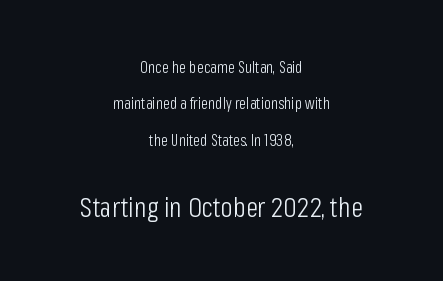
The image shows 28 px light, condensed sans-serif type, upright; set centered, loose line spacing (2.28x), normal letter spacing, not underlined; the second (bottom) block is 1.75x larger; low stroke contrast and a medium x-height.
